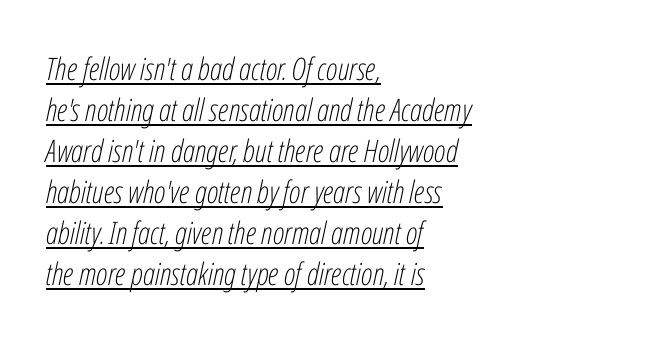
The image shows 31 px light, condensed type, italic (leaning right); set left-aligned, normal line spacing (1.32x), normal letter spacing, underlined; low stroke contrast and a medium x-height.
